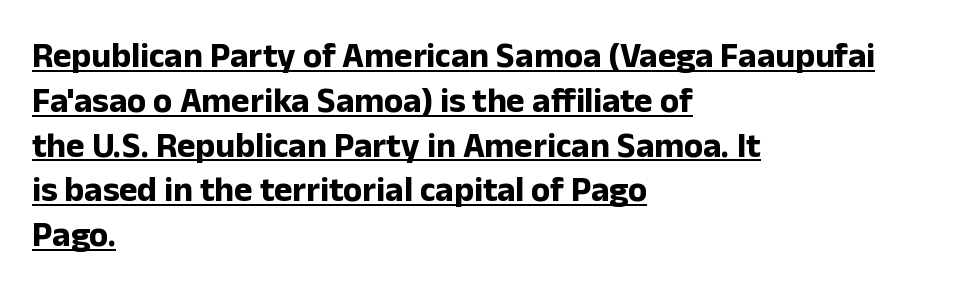
{"serif": "no", "italic": "no", "bold": "yes", "weight": "bold", "width": "normal", "stroke_contrast": "low", "x_height": "medium", "monospaced": "no", "underline": "yes", "align": "left", "line_spacing": "normal", "line_spacing_ratio": 1.28, "letter_spacing": "normal", "letter_spacing_em": 0.0, "glyph_px": 35}
